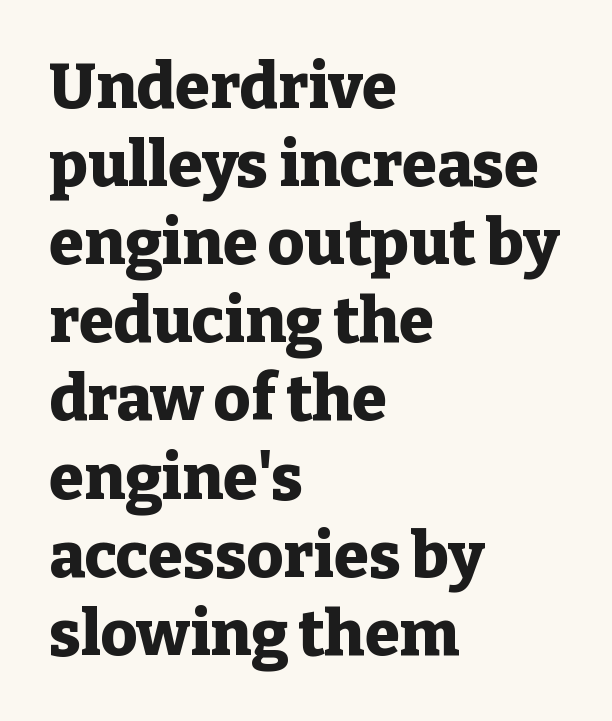
Q: Is the text bold? A: Yes.
Q: Is the text italic (slanted)? A: No, it is upright.
Q: Is the typeface a serif or a sans-serif typeface? A: Serif.
Q: Is the text underlined? A: No.
Q: How is the paragraph aligned? A: Left-aligned.
Q: Is the spacing between letters normal or unusually wide? A: Normal.
Q: Width (condensed, normal, or wide)? A: Normal.
Q: Stroke contrast? A: Low.
Q: x-height? A: Medium.
Q: Monospaced? A: No.
